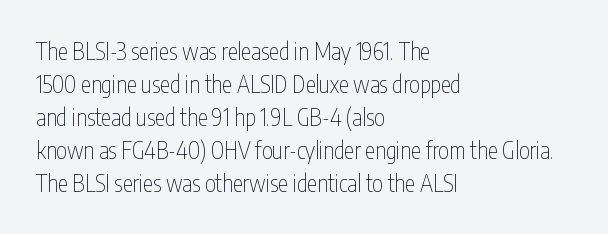
{"italic": "no", "bold": "no", "underline": "no", "align": "left", "line_spacing": "normal", "line_spacing_ratio": 1.43, "letter_spacing": "normal", "letter_spacing_em": 0.0, "glyph_px": 23}
